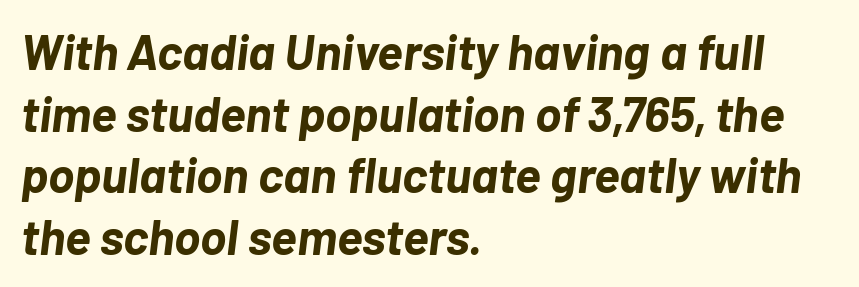
In terms of letterspacing, this is plain default setting. Does the copy run flush right? No — it runs flush left. What's the leading like? Ordinary, nothing unusual. The space beneath each line is pristine and unruled. Is the type bold? Yes — the strokes are clearly thick and heavy. The rendering applies a slant to the glyphs.
